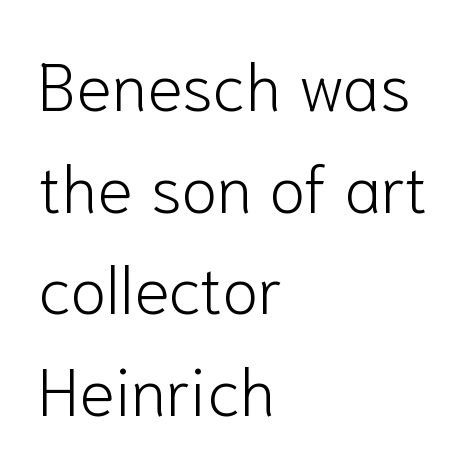
Ordinary non-slanted type is in use. Rows of type keep a routine distance in the vertical direction. Honestly, there is no underline to notice here at all. The passage shown is typeset with a sans-serif family. Spacing verdict: proportional, widths tailored to each character.
